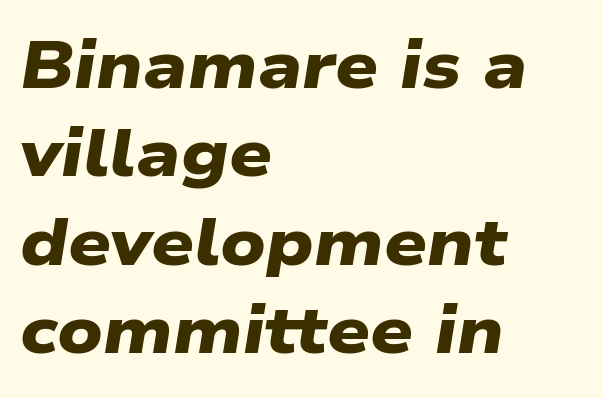
Q: Is the text bold? A: Yes.
Q: Is the typeface a serif or a sans-serif typeface? A: Sans-serif.
Q: Is the text underlined? A: No.
Q: How is the paragraph aligned? A: Left-aligned.
Q: Is the spacing between letters normal or unusually wide? A: Normal.
Q: Is the spacing between lines tight, normal or loose? A: Normal.
Q: Width (condensed, normal, or wide)? A: Wide.
Q: Stroke contrast? A: Low.
Q: x-height? A: Medium.
Q: Monospaced? A: No.
